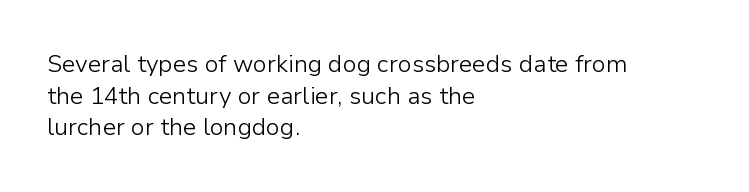
Leftover space on each line is placed entirely after the last word. The typesetting does not lean heavy: it is not bold. Honestly, the letter spacing is just normal — you wouldn't notice it. Underline: absent. If you drew a line through each stem, it would be perfectly vertical.
